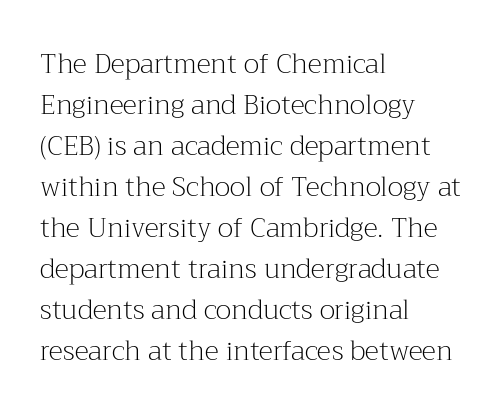
On a weight scale, this lands at 450 or below. The passage shown has conventional tracking throughout. A normal amount of white space separates one row of letters from the next. The rag falls on the right side of this text block.
